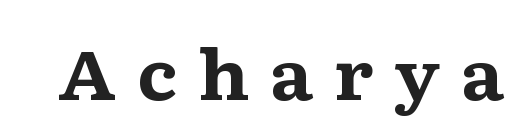
Q: Is the text bold? A: Yes.
Q: Is the text italic (slanted)? A: No, it is upright.
Q: Is the typeface a serif or a sans-serif typeface? A: Serif.
Q: Is the text underlined? A: No.
Q: Is the spacing between letters normal or unusually wide? A: Unusually wide.
Q: Width (condensed, normal, or wide)? A: Wide.
Q: Stroke contrast? A: Medium.
Q: x-height? A: Medium.
Q: Monospaced? A: No.
